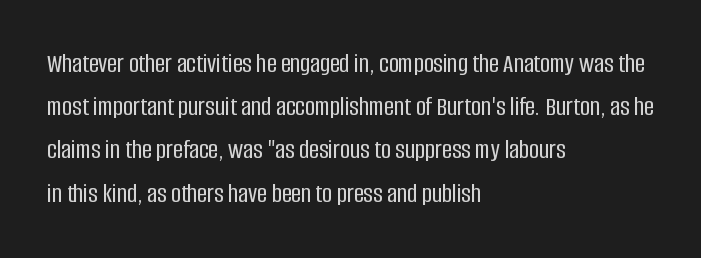
The image shows 27 px text type, upright; set left-aligned, normal line spacing (1.6x), normal letter spacing, not underlined.
